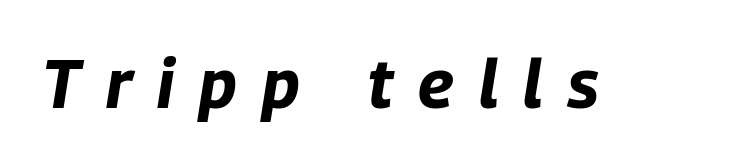
This rendering widens character spacing well past its baseline value. A bare baseline throughout the passage. The typography opts for an oblique posture over an upright one. The letters advance in unequal steps, a hallmark of proportional type. A dark, heavy texture on the line: the type is bold.
